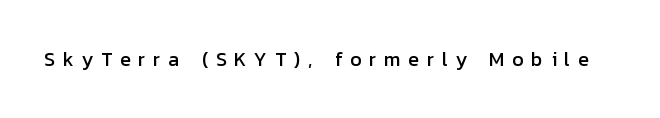
The image shows 20 px text type, upright; set unusually wide letter spacing (+0.38 em), not underlined.
